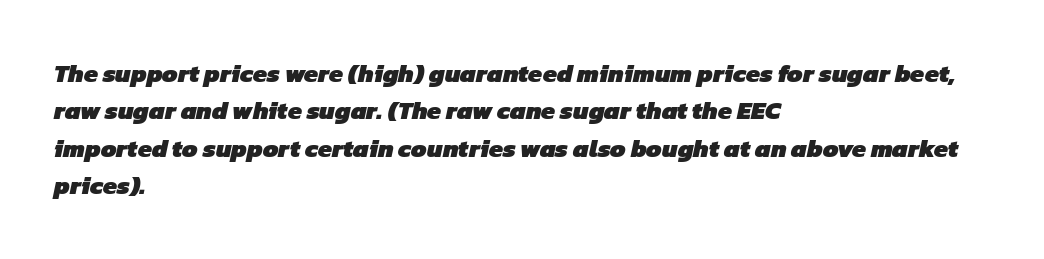
The image shows 25 px bold type; set left-aligned, normal line spacing (1.5x), normal letter spacing, not underlined.
